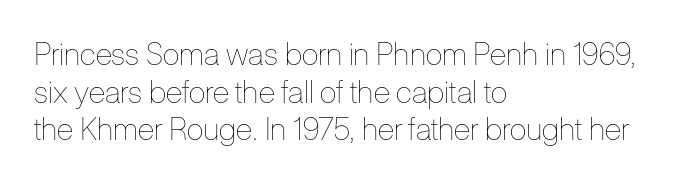
The image shows 31 px thin, condensed type, upright; set left-aligned, line spacing 1.21x, normal letter spacing, not underlined; low stroke contrast and a medium x-height.
